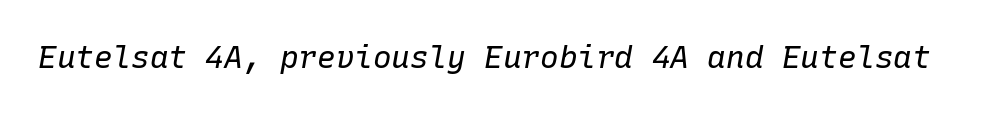
Q: Is the text bold? A: No.
Q: Is the text italic (slanted)? A: Yes, it leans right by about 10 degrees.
Q: Is the text underlined? A: No.
Q: Is the spacing between letters normal or unusually wide? A: Normal.
Q: Width (condensed, normal, or wide)? A: Normal.
Q: Stroke contrast? A: Low.
Q: x-height? A: Medium.
Q: Monospaced? A: Yes.
